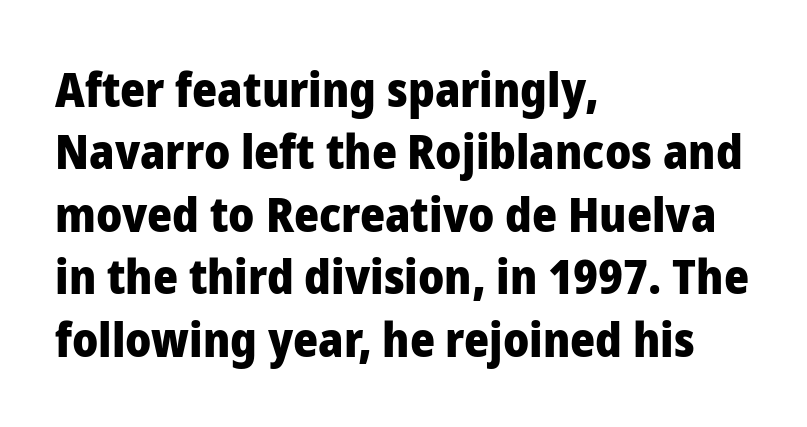
Q: Is the text bold? A: Yes.
Q: Is the text italic (slanted)? A: No, it is upright.
Q: Is the typeface a serif or a sans-serif typeface? A: Sans-serif.
Q: Is the text underlined? A: No.
Q: How is the paragraph aligned? A: Left-aligned.
Q: Is the spacing between letters normal or unusually wide? A: Normal.
Q: Is the spacing between lines tight, normal or loose? A: Normal.
Q: Width (condensed, normal, or wide)? A: Normal.
Q: Stroke contrast? A: Low.
Q: x-height? A: Medium.
Q: Monospaced? A: No.
